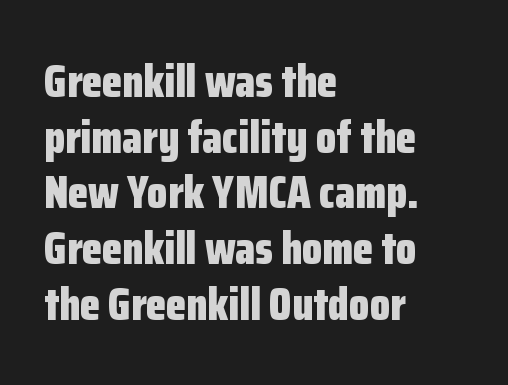
Compared with an ordinary text face, these strokes are far heavier — a full bold. Every row of glyphs begins at an identical x-position on the left. Rendered with straight, roman letterforms. Any mark beneath the type? The region is blank. Type style note: lacks serifs. A typesetter would call this zero additional tracking.
